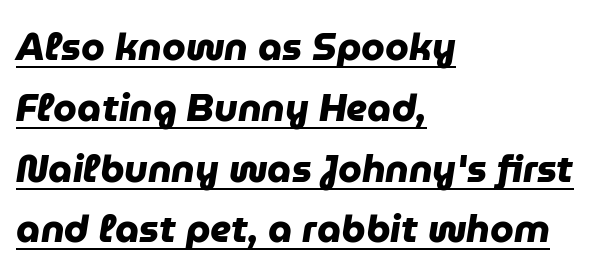
{"serif": "no", "bold": "yes", "weight": "heavy", "width": "normal", "stroke_contrast": "low", "x_height": "medium", "monospaced": "no", "underline": "yes", "align": "left", "line_spacing": "normal", "line_spacing_ratio": 1.6, "letter_spacing": "normal", "letter_spacing_em": 0.0, "glyph_px": 38}
